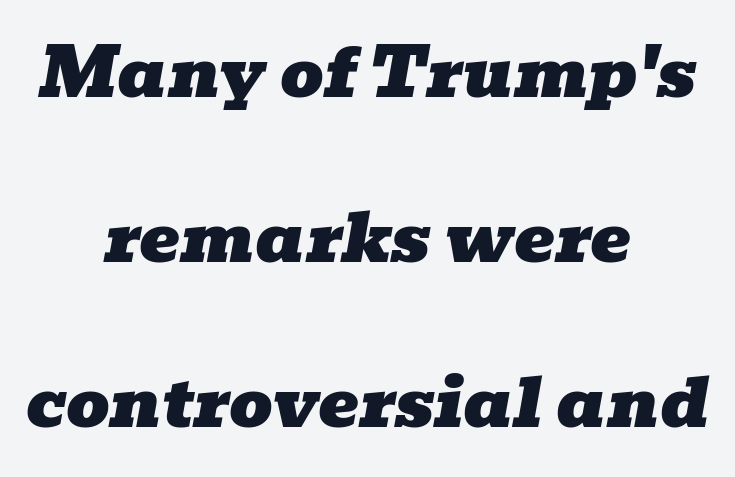
Q: Is the text italic (slanted)? A: Yes, it leans right by about 10 degrees.
Q: Is the typeface a serif or a sans-serif typeface? A: Serif.
Q: Is the text underlined? A: No.
Q: How is the paragraph aligned? A: Centered.
Q: Is the spacing between letters normal or unusually wide? A: Normal.
Q: Is the spacing between lines tight, normal or loose? A: Loose.
Q: Width (condensed, normal, or wide)? A: Wide.
Q: Stroke contrast? A: Low.
Q: x-height? A: Medium.
Q: Monospaced? A: No.
